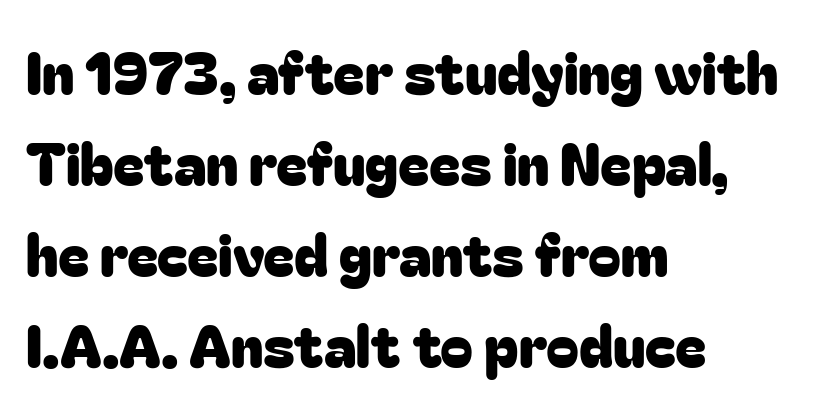
The image shows 59 px sans-serif type, upright; set left-aligned, normal line spacing (1.54x), normal letter spacing, not underlined; low stroke contrast and a medium x-height.
